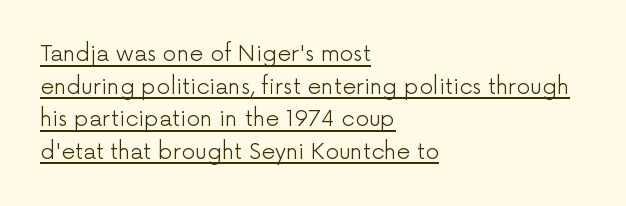
{"italic": "no", "bold": "no", "underline": "yes", "align": "left", "line_spacing": "normal", "line_spacing_ratio": 1.48, "letter_spacing": "normal", "letter_spacing_em": 0.0, "glyph_px": 22}
